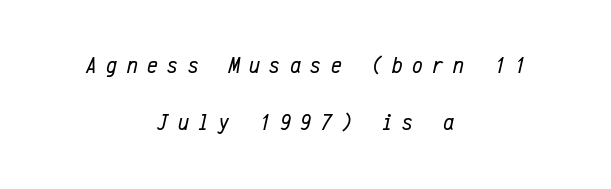
The image shows 24 px text type, italic (leaning right); set centered, loose line spacing (2.38x), unusually wide letter spacing (+0.4 em), not underlined.
